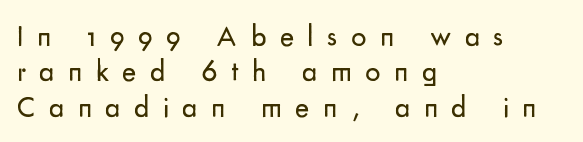
Honestly, there is no underline to notice here at all. This sample uses an upright cut, with every glyph sitting square on the baseline. Left-aligned paragraph, ragged on the right. The characters display no serif detailing; their extremities are plain. The rendering uses natural spacing where letterforms have individual widths.
